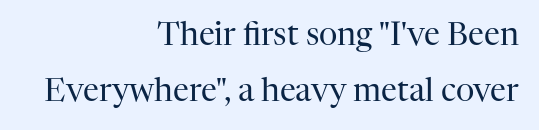
The letterforms sit at book weight or below. Check under the words: just untouched page. Honestly, the letter spacing is just normal — you wouldn't notice it. The letters advance in unequal steps, a hallmark of proportional type. Regarding serifs, this sample has them. Right-aligned paragraph, ragged on the left.
